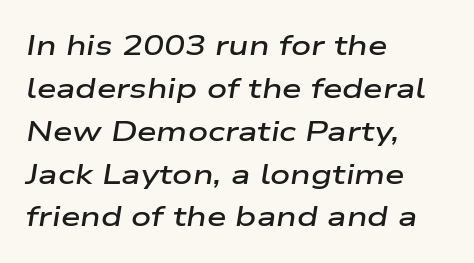
{"italic": "yes", "lean": "right", "slant_degrees": 9, "bold": "semi", "weight": "semibold", "width": "wide", "stroke_contrast": "low", "x_height": "medium", "monospaced": "no", "underline": "no", "align": "left", "line_spacing": "normal", "line_spacing_ratio": 1.53, "letter_spacing": "normal", "letter_spacing_em": 0.0, "glyph_px": 28}
